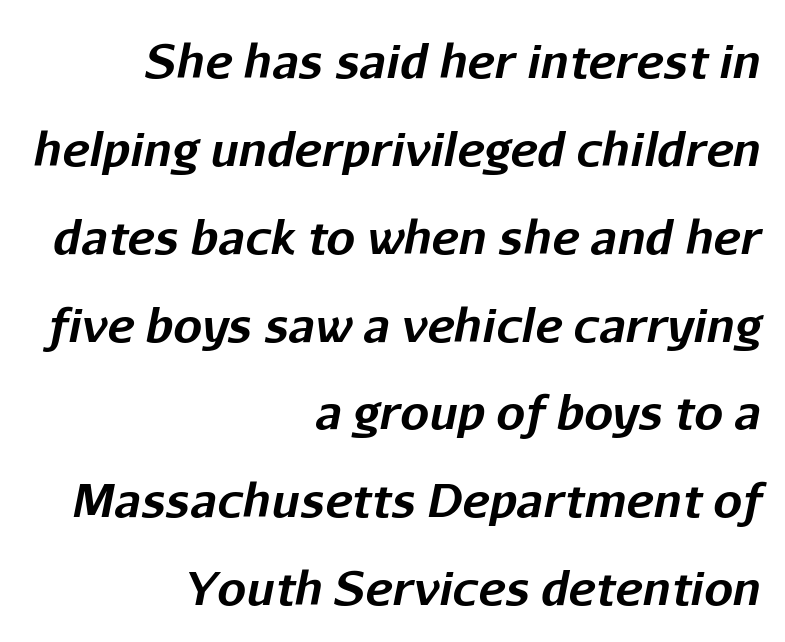
Q: Is the text bold? A: Yes.
Q: Is the text italic (slanted)? A: Yes, it leans right by about 11 degrees.
Q: Is the text underlined? A: No.
Q: How is the paragraph aligned? A: Right-aligned.
Q: Is the spacing between letters normal or unusually wide? A: Normal.
Q: Is the spacing between lines tight, normal or loose? A: Loose.
Q: Width (condensed, normal, or wide)? A: Normal.
Q: Stroke contrast? A: Low.
Q: x-height? A: Medium.
Q: Monospaced? A: No.
